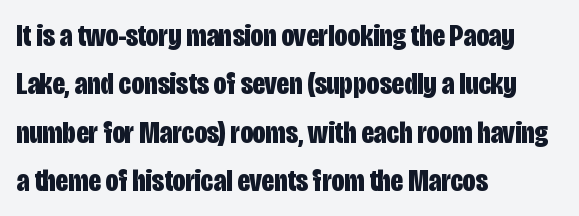
Q: Is the text bold? A: Yes.
Q: Is the text italic (slanted)? A: No, it is upright.
Q: Is the typeface a serif or a sans-serif typeface? A: Sans-serif.
Q: Is the text underlined? A: No.
Q: How is the paragraph aligned? A: Left-aligned.
Q: Is the spacing between letters normal or unusually wide? A: Normal.
Q: Is the spacing between lines tight, normal or loose? A: Normal.
Q: Width (condensed, normal, or wide)? A: Condensed.
Q: Stroke contrast? A: Low.
Q: x-height? A: Large.
Q: Monospaced? A: No.
